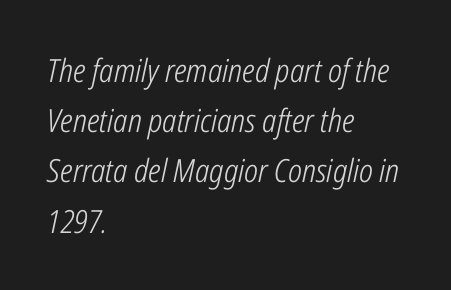
{"italic": "yes", "lean": "right", "slant_degrees": 12, "bold": "no", "weight": "light", "width": "condensed", "stroke_contrast": "low", "x_height": "medium", "monospaced": "no", "underline": "no", "align": "left", "line_spacing": "normal", "line_spacing_ratio": 1.57, "letter_spacing": "normal", "letter_spacing_em": 0.0, "glyph_px": 32}
